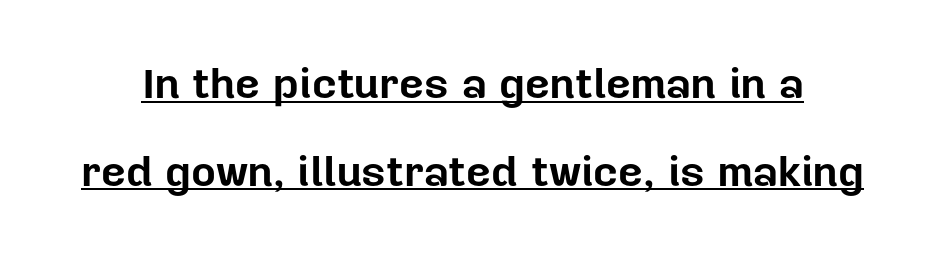
{"serif": "no", "italic": "no", "bold": "yes", "weight": "bold", "width": "normal", "stroke_contrast": "low", "x_height": "medium", "monospaced": "no", "underline": "yes", "line_spacing": "loose", "line_spacing_ratio": 2.04, "letter_spacing": "normal", "letter_spacing_em": 0.0, "glyph_px": 43}
